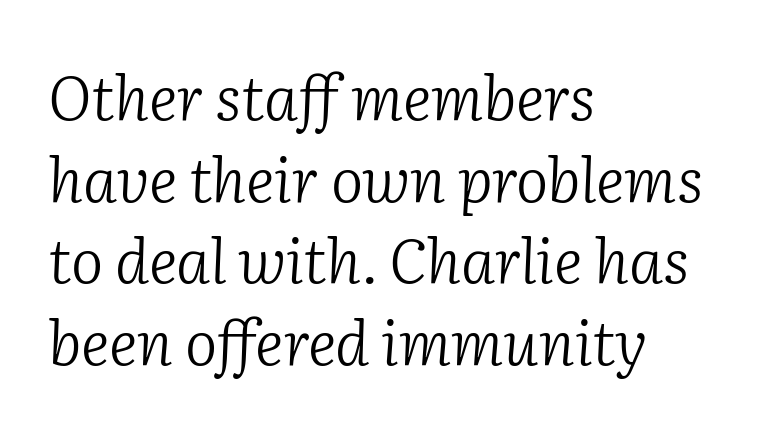
Notice how descenders clear the ascenders below comfortably — that's standard leading. The ragged edge is on the right, which tells us the setting is flush left. Note the varied advance widths — an 'i' is clearly narrower than an 'm'. Old-style or modern, the face here clearly has serifs. Clear beneath every line of the passage.
